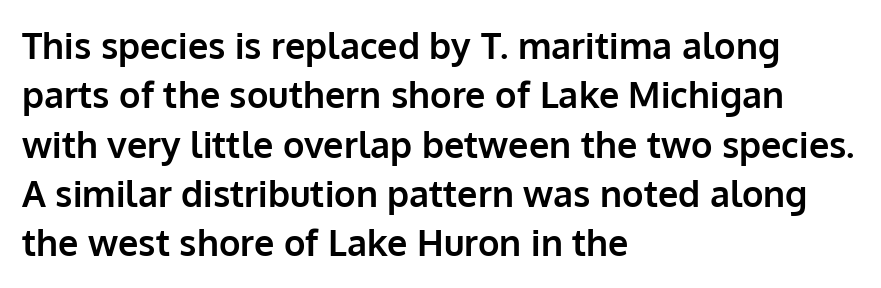
The image shows 36 px bold sans-serif type, upright; set left-aligned, normal line spacing (1.37x), normal letter spacing, not underlined; low stroke contrast and a medium x-height.
